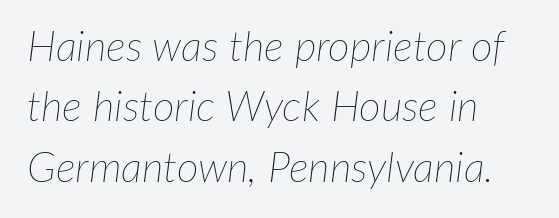
The image shows 42 px thin type, italic (leaning right); set left-aligned, normal line spacing (1.44x), normal letter spacing, not underlined; low stroke contrast and a medium x-height.
